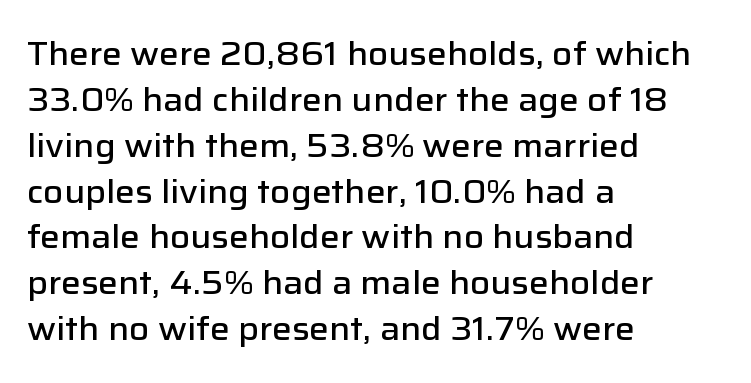
The image shows 33 px semibold sans-serif type, upright; set left-aligned, normal line spacing (1.39x), normal letter spacing, not underlined; low stroke contrast and a medium x-height.
